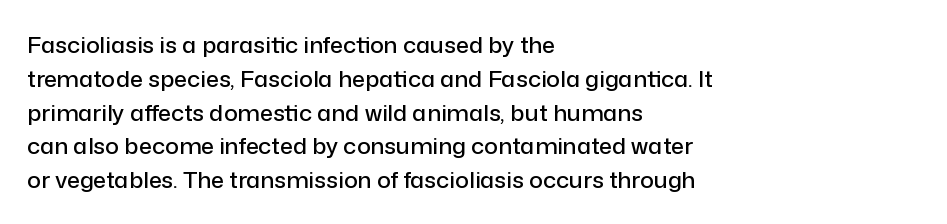
Left-aligned paragraph, ragged on the right. Compared with typical body copy, the letter spacing here is the same. A roman cut, with each character standing at attention. Baseline-to-baseline distance is the conventional proportion of letter height. The string is rendered with underlining switched off.
